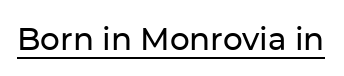
The image shows 31 px sans-serif type, upright; set normal letter spacing, underlined; low stroke contrast and a medium x-height.
